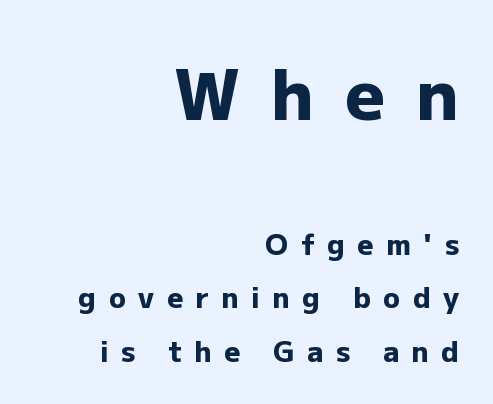
{"serif": "no", "italic": "no", "bold": "yes", "weight": "heavy", "width": "normal", "stroke_contrast": "low", "x_height": "medium", "monospaced": "no", "underline": "no", "align": "right", "line_spacing": "loose", "line_spacing_ratio": 1.9, "letter_spacing": "wide", "letter_spacing_em": 0.45, "larger_block": "first", "size_ratio": 2.46, "glyph_px": 69}
